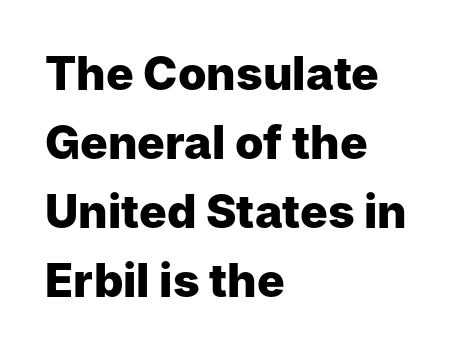
Each word holds together tightly as a unit, with standard inter-letter gaps. This sample has the flowing, uneven cadence of proportional lettering. Every row of glyphs begins at an identical x-position on the left. This is the regular roman posture of the typeface.
